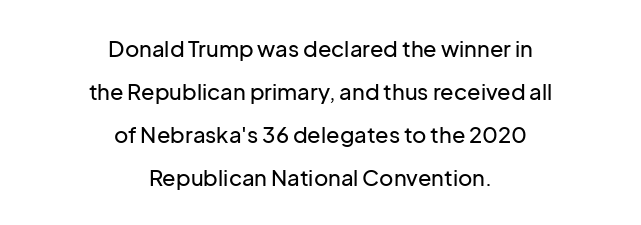
Q: Is the text italic (slanted)? A: No, it is upright.
Q: Is the text underlined? A: No.
Q: How is the paragraph aligned? A: Centered.
Q: Is the spacing between letters normal or unusually wide? A: Normal.
Q: Is the spacing between lines tight, normal or loose? A: Loose.
